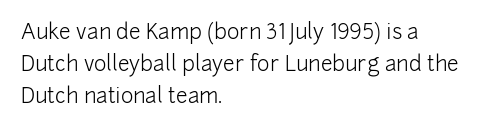
The image shows 21 px text type, upright; set left-aligned, normal line spacing (1.53x), normal letter spacing, not underlined.
